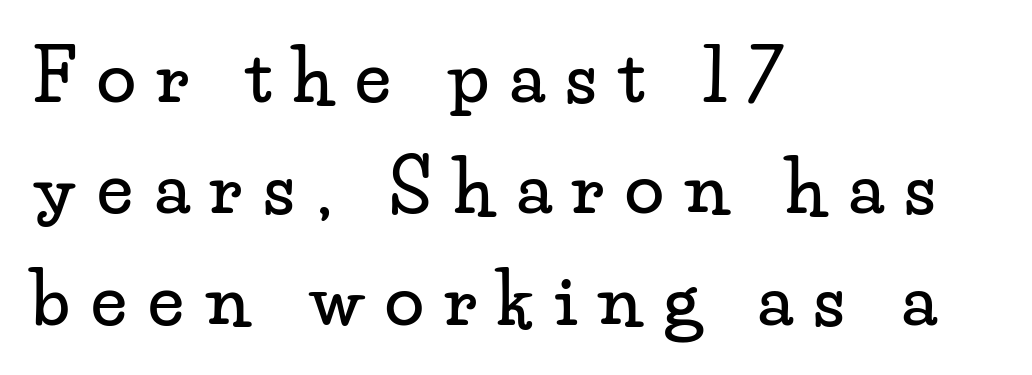
The image shows 71 px wide serif type, upright; set left-aligned, normal line spacing (1.57x), unusually wide letter spacing (+0.3 em), not underlined; low stroke contrast and a small x-height.
